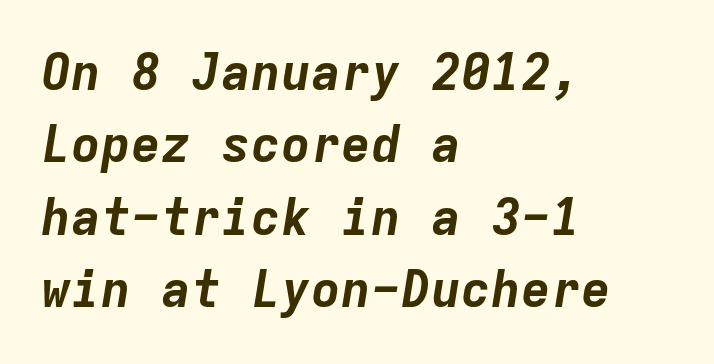
Q: Is the text bold? A: Yes.
Q: Is the text italic (slanted)? A: Yes, it leans right by about 9 degrees.
Q: Is the text underlined? A: No.
Q: How is the paragraph aligned? A: Left-aligned.
Q: Is the spacing between letters normal or unusually wide? A: Normal.
Q: Is the spacing between lines tight, normal or loose? A: Normal.
Q: Width (condensed, normal, or wide)? A: Normal.
Q: Stroke contrast? A: Low.
Q: x-height? A: Medium.
Q: Monospaced? A: Yes.
